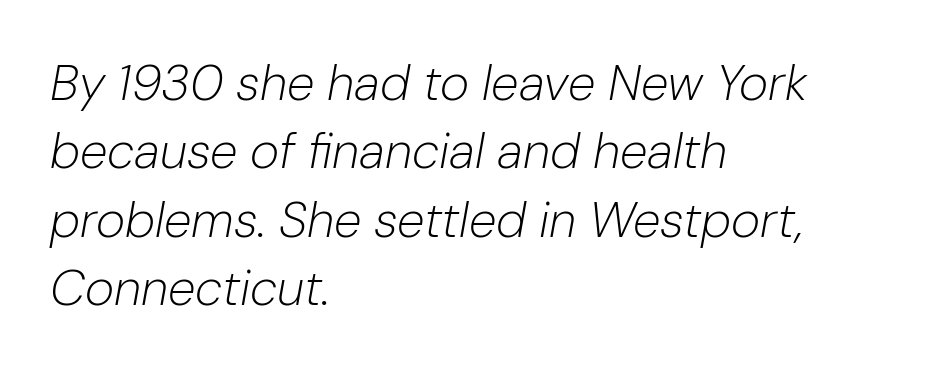
{"italic": "yes", "lean": "right", "slant_degrees": 10, "bold": "no", "weight": "light", "width": "normal", "stroke_contrast": "low", "x_height": "medium", "monospaced": "no", "underline": "no", "align": "left", "line_spacing": "normal", "line_spacing_ratio": 1.37, "letter_spacing": "normal", "letter_spacing_em": 0.0, "glyph_px": 50}
